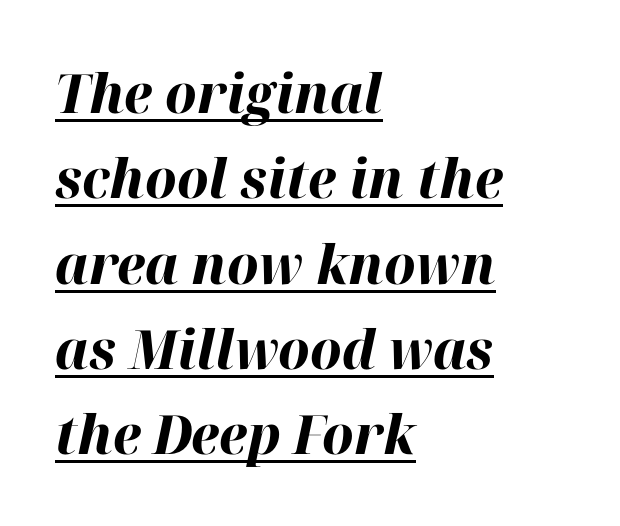
{"italic": "yes", "lean": "right", "slant_degrees": 12, "bold": "yes", "weight": "bold", "width": "normal", "stroke_contrast": "high", "x_height": "medium", "monospaced": "no", "underline": "yes", "align": "left", "line_spacing": "normal", "line_spacing_ratio": 1.58, "letter_spacing": "normal", "letter_spacing_em": 0.0, "glyph_px": 54}
